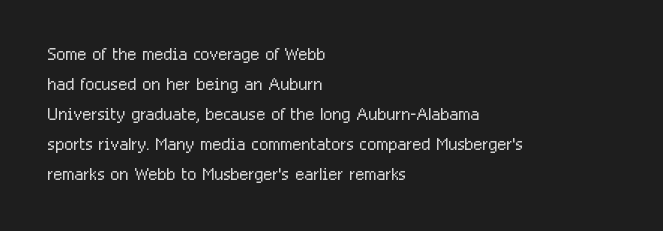
Q: Is the text bold? A: No.
Q: Is the text italic (slanted)? A: No, it is upright.
Q: Is the text underlined? A: No.
Q: How is the paragraph aligned? A: Left-aligned.
Q: Is the spacing between letters normal or unusually wide? A: Normal.
Q: Is the spacing between lines tight, normal or loose? A: Normal.
